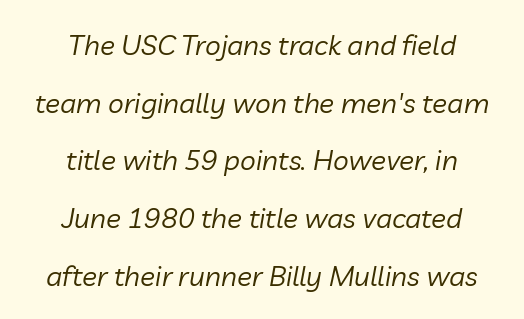
The image shows 28 px regular-weight type, italic (leaning right); set centered, loose line spacing (2.06x), normal letter spacing, not underlined; low stroke contrast and a medium x-height.
